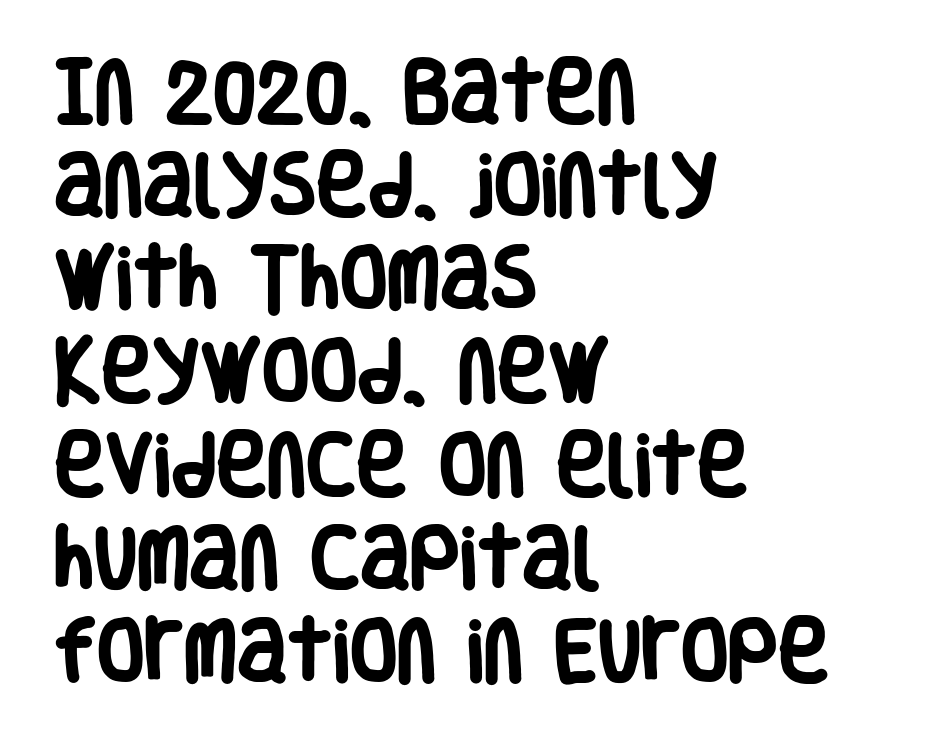
{"serif": "no", "italic": "no", "bold": "yes", "weight": "heavy", "width": "condensed", "stroke_contrast": "low", "x_height": "large", "monospaced": "no", "underline": "no", "align": "left", "line_spacing": "normal", "line_spacing_ratio": 1.35, "letter_spacing": "normal", "letter_spacing_em": 0.0, "glyph_px": 69}
